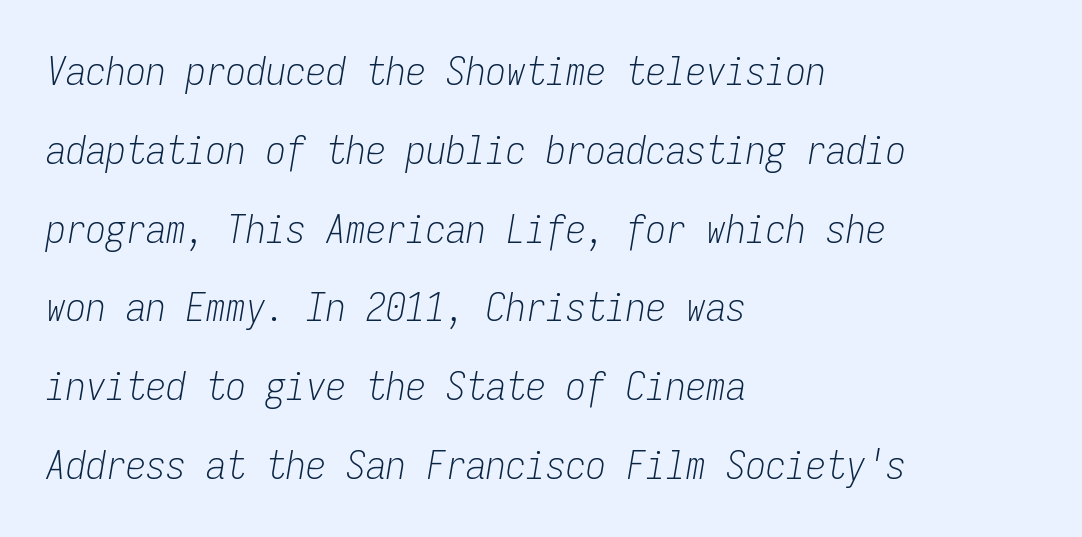
{"italic": "yes", "lean": "right", "slant_degrees": 9, "bold": "no", "weight": "light", "width": "condensed", "stroke_contrast": "low", "x_height": "medium", "monospaced": "yes", "underline": "no", "align": "left", "line_spacing": "loose", "line_spacing_ratio": 1.97, "letter_spacing": "normal", "letter_spacing_em": 0.0, "glyph_px": 40}
